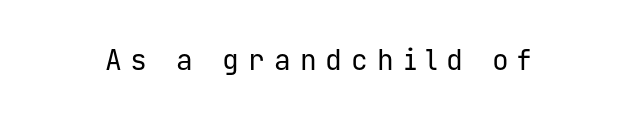
{"serif": "no", "italic": "no", "bold": "no", "weight": "regular", "width": "normal", "stroke_contrast": "low", "x_height": "medium", "monospaced": "yes", "underline": "no", "letter_spacing": "wide", "letter_spacing_em": 0.32, "glyph_px": 28}
